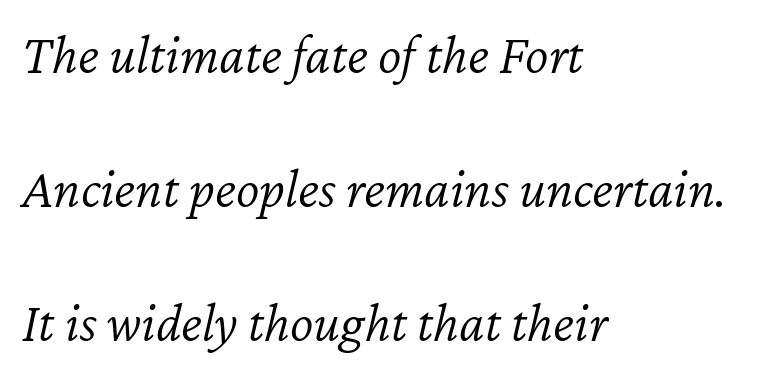
The image shows 56 px light type, italic (leaning right); set left-aligned, loose line spacing (2.39x), normal letter spacing, not underlined; low stroke contrast and a medium x-height.
